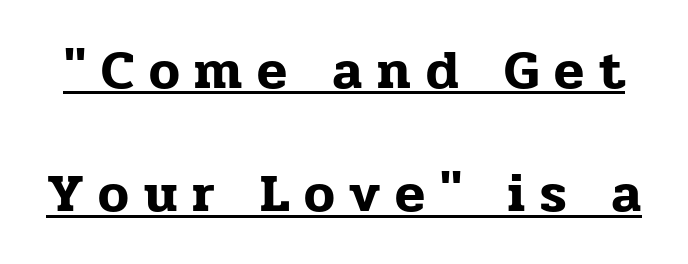
{"serif": "yes", "italic": "no", "width": "normal", "stroke_contrast": "low", "x_height": "medium", "monospaced": "no", "underline": "yes", "line_spacing": "loose", "line_spacing_ratio": 2.24, "letter_spacing": "wide", "letter_spacing_em": 0.27, "glyph_px": 55}
